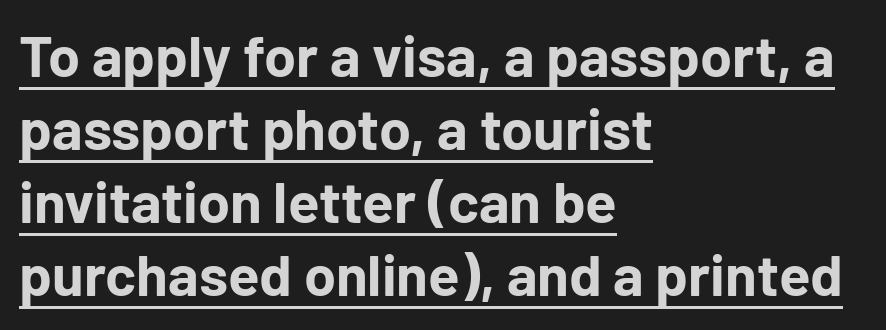
Q: Is the text bold? A: Yes.
Q: Is the text italic (slanted)? A: No, it is upright.
Q: Is the typeface a serif or a sans-serif typeface? A: Sans-serif.
Q: Is the text underlined? A: Yes.
Q: How is the paragraph aligned? A: Left-aligned.
Q: Is the spacing between letters normal or unusually wide? A: Normal.
Q: Is the spacing between lines tight, normal or loose? A: Normal.
Q: Width (condensed, normal, or wide)? A: Normal.
Q: Stroke contrast? A: Low.
Q: x-height? A: Medium.
Q: Monospaced? A: No.
